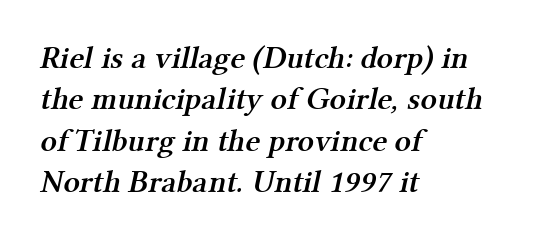
The image shows 32 px semibold serif type; set left-aligned, normal line spacing (1.29x), normal letter spacing, not underlined; medium stroke contrast and a medium x-height.
